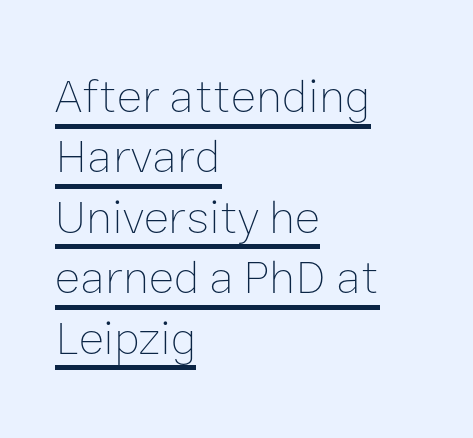
{"italic": "no", "bold": "no", "weight": "thin", "width": "normal", "stroke_contrast": "low", "x_height": "medium", "monospaced": "no", "underline": "yes", "align": "left", "line_spacing": "normal", "line_spacing_ratio": 1.26, "letter_spacing": "normal", "letter_spacing_em": 0.0, "glyph_px": 48}
